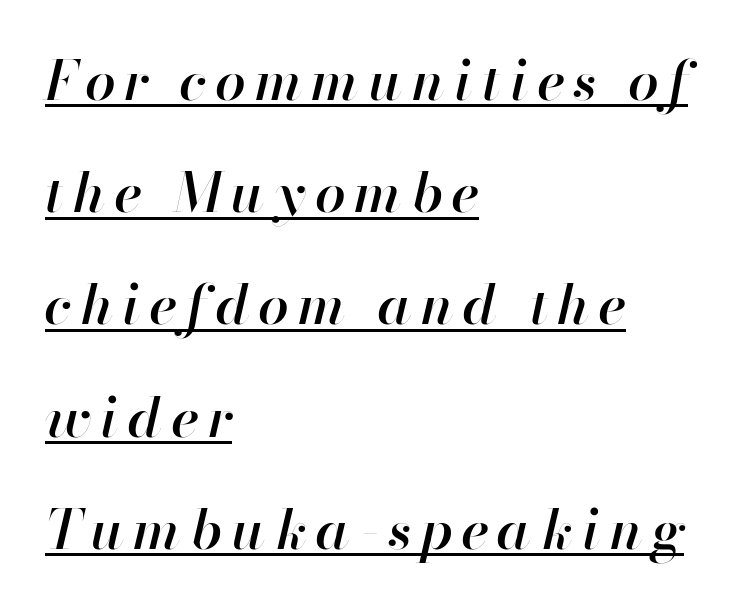
The image shows 55 px semibold type, italic (leaning right); set left-aligned, loose line spacing (2.04x), underlined; high stroke contrast and a small x-height.
